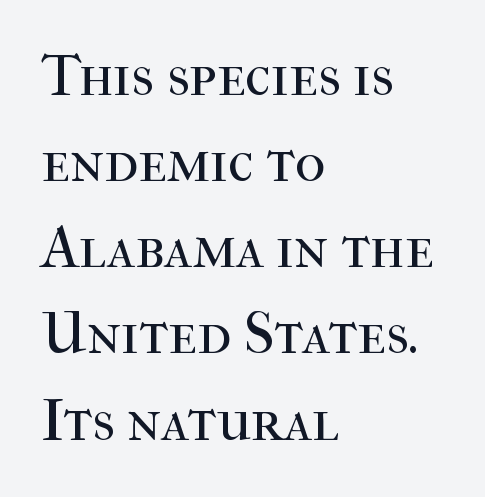
{"serif": "yes", "italic": "no", "bold": "no", "weight": "regular", "width": "normal", "stroke_contrast": "high", "x_height": "medium", "monospaced": "no", "underline": "no", "align": "left", "line_spacing": "normal", "line_spacing_ratio": 1.46, "letter_spacing": "normal", "letter_spacing_em": 0.0, "glyph_px": 59}
